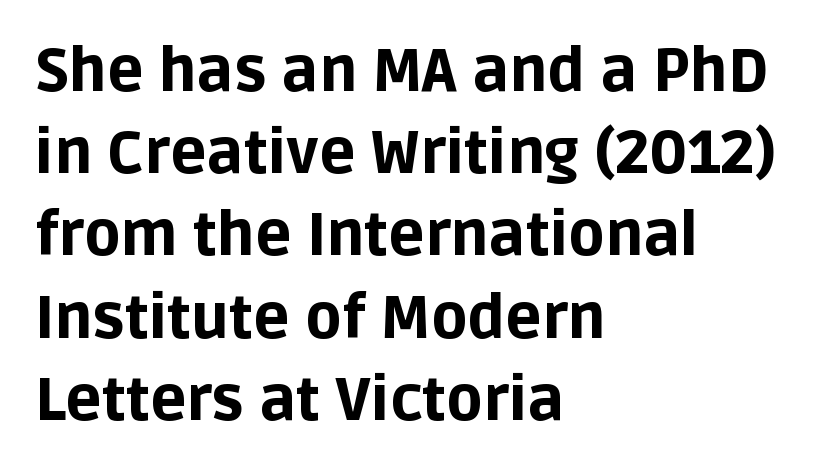
{"serif": "no", "italic": "no", "bold": "yes", "weight": "bold", "width": "normal", "stroke_contrast": "low", "x_height": "large", "monospaced": "no", "underline": "no", "align": "left", "line_spacing": "normal", "line_spacing_ratio": 1.37, "letter_spacing": "normal", "letter_spacing_em": 0.0, "glyph_px": 60}
